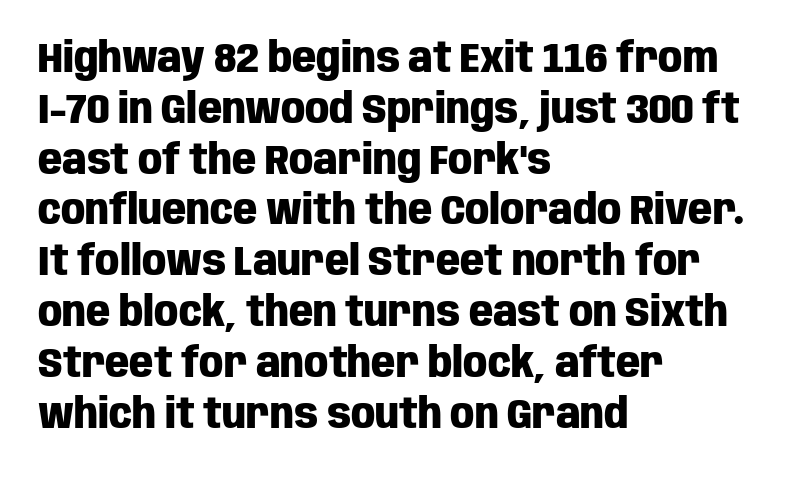
Q: Is the text bold? A: Yes.
Q: Is the text italic (slanted)? A: No, it is upright.
Q: Is the typeface a serif or a sans-serif typeface? A: Sans-serif.
Q: Is the text underlined? A: No.
Q: How is the paragraph aligned? A: Left-aligned.
Q: Is the spacing between letters normal or unusually wide? A: Normal.
Q: Width (condensed, normal, or wide)? A: Condensed.
Q: Stroke contrast? A: Low.
Q: x-height? A: Large.
Q: Monospaced? A: No.
